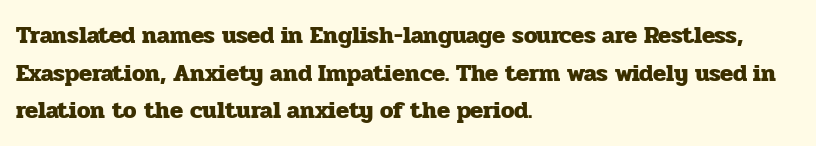
{"italic": "no", "bold": "yes", "underline": "no", "align": "left", "line_spacing": "normal", "line_spacing_ratio": 1.57, "letter_spacing": "normal", "letter_spacing_em": 0.0, "glyph_px": 24}
